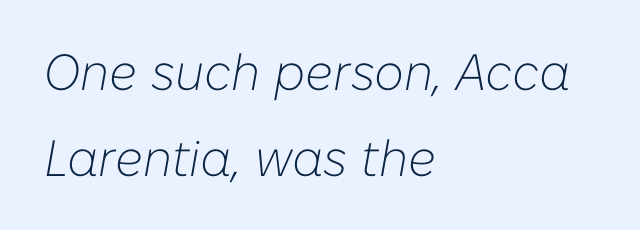
On a weight scale, this lands at 450 or below. Is the letter spacing exaggerated? No — it looks like the ordinary default. Successive baselines arrive at the customary interval. Quick note: underline off.
